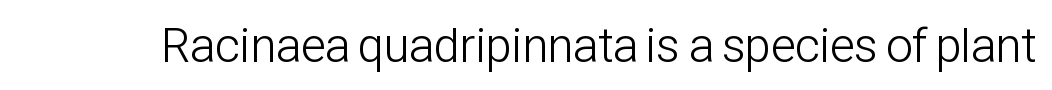
{"serif": "no", "italic": "no", "bold": "no", "weight": "light", "width": "condensed", "stroke_contrast": "low", "x_height": "medium", "monospaced": "no", "underline": "no", "letter_spacing": "normal", "letter_spacing_em": 0.0, "glyph_px": 48}
